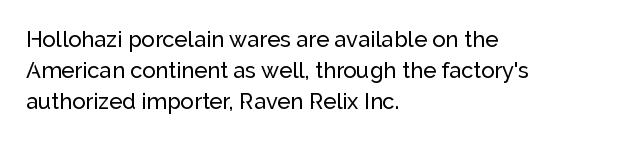
Q: Is the text italic (slanted)? A: No, it is upright.
Q: Is the text underlined? A: No.
Q: How is the paragraph aligned? A: Left-aligned.
Q: Is the spacing between letters normal or unusually wide? A: Normal.
Q: Is the spacing between lines tight, normal or loose? A: Normal.
